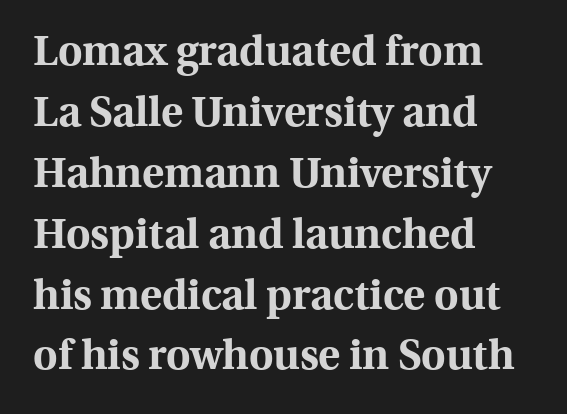
How are the letters spaced? Ordinarily, with no added tracking. Is there any slant? The stems are plumb. Honestly, the row spacing looks completely unremarkable. Underline: absent. These lines are rendered in a variable-pitch font. Strokes here are thick enough to call this a true bold.
